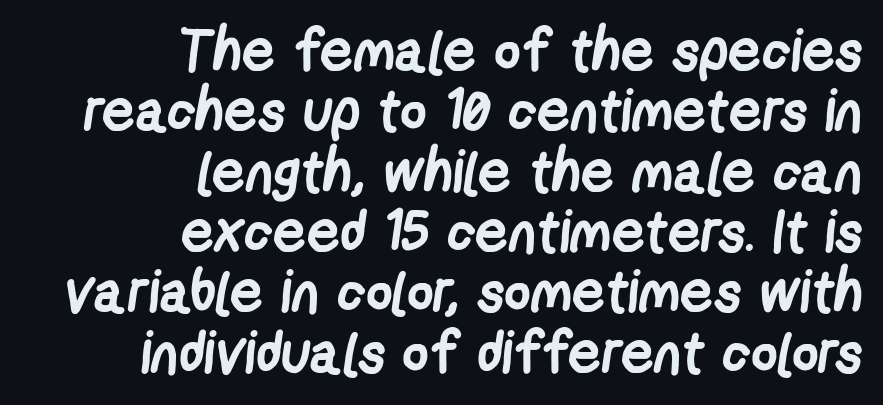
Q: Is the text bold? A: Yes.
Q: Is the typeface a serif or a sans-serif typeface? A: Sans-serif.
Q: Is the text underlined? A: No.
Q: How is the paragraph aligned? A: Right-aligned.
Q: Is the spacing between letters normal or unusually wide? A: Normal.
Q: Is the spacing between lines tight, normal or loose? A: Tight.
Q: Width (condensed, normal, or wide)? A: Condensed.
Q: Stroke contrast? A: Low.
Q: x-height? A: Medium.
Q: Monospaced? A: No.
